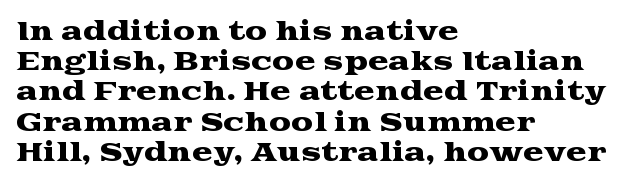
Standard letterfit; no display-style spreading of the glyphs. A typesetter would mark this as roman, not italic. Does the copy run flush right? No — it runs flush left. Words float on clear page, feet unadorned.
